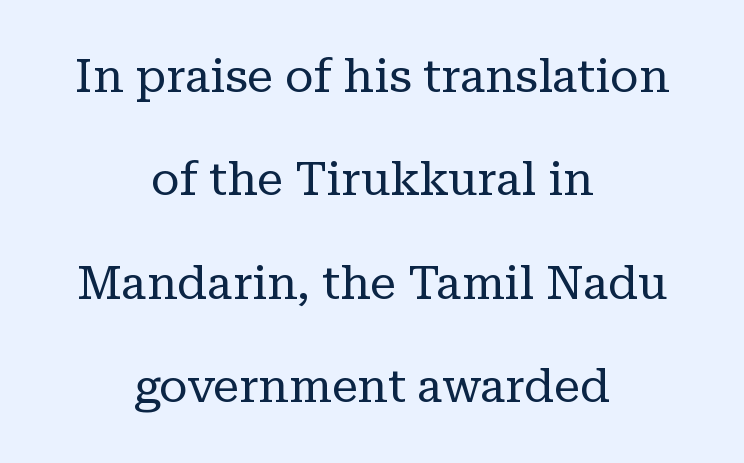
{"serif": "yes", "italic": "no", "bold": "no", "weight": "regular", "width": "normal", "stroke_contrast": "low", "x_height": "medium", "monospaced": "no", "underline": "no", "align": "center", "line_spacing": "loose", "line_spacing_ratio": 2.2, "letter_spacing": "normal", "letter_spacing_em": 0.0, "glyph_px": 47}
